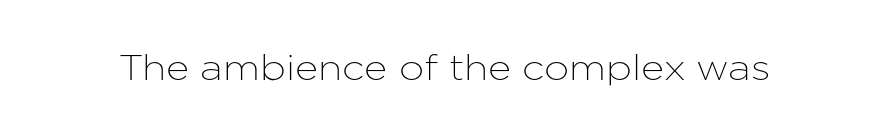
{"serif": "no", "italic": "no", "width": "normal", "stroke_contrast": "low", "x_height": "medium", "monospaced": "no", "underline": "no", "letter_spacing": "normal", "letter_spacing_em": 0.0, "glyph_px": 36}
